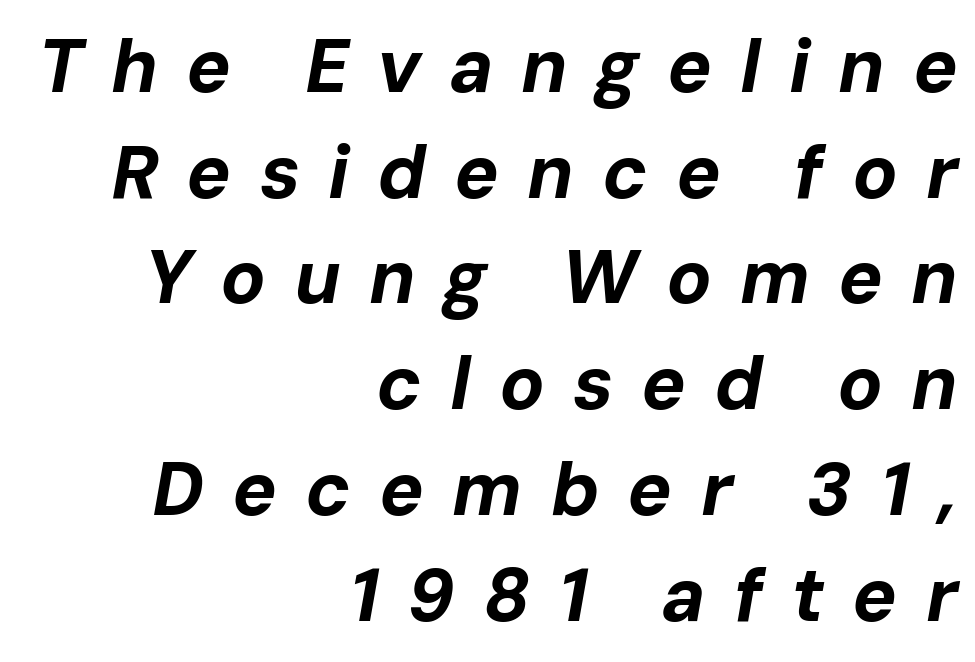
{"italic": "yes", "lean": "right", "slant_degrees": 10, "bold": "yes", "weight": "bold", "width": "normal", "stroke_contrast": "low", "x_height": "medium", "monospaced": "no", "underline": "no", "align": "right", "line_spacing": "normal", "line_spacing_ratio": 1.41, "letter_spacing": "wide", "letter_spacing_em": 0.37, "glyph_px": 75}
